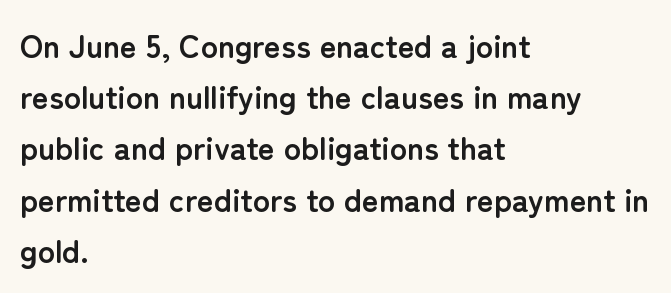
Q: Is the text bold? A: Yes.
Q: Is the text italic (slanted)? A: No, it is upright.
Q: Is the typeface a serif or a sans-serif typeface? A: Sans-serif.
Q: Is the text underlined? A: No.
Q: How is the paragraph aligned? A: Left-aligned.
Q: Is the spacing between letters normal or unusually wide? A: Normal.
Q: Is the spacing between lines tight, normal or loose? A: Normal.
Q: Width (condensed, normal, or wide)? A: Normal.
Q: Stroke contrast? A: Low.
Q: x-height? A: Medium.
Q: Monospaced? A: No.
